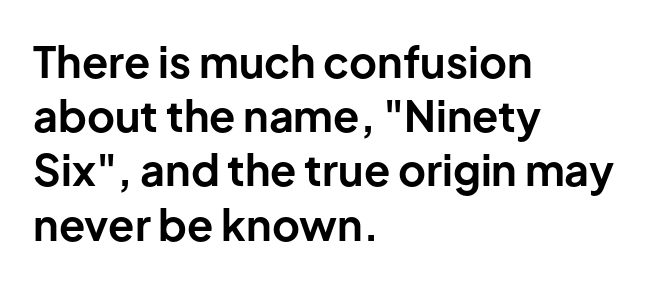
Default kerning and tracking; the words read as compact shapes. These lines sit exactly where default settings would place them. The characters look thick and weighty, a clear bold. Is the block centered? No — it sits flush against the left margin.
